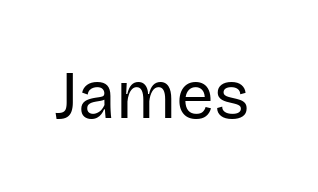
The image shows 67 px regular-weight sans-serif type, upright; set normal letter spacing, not underlined; low stroke contrast and a large x-height.
